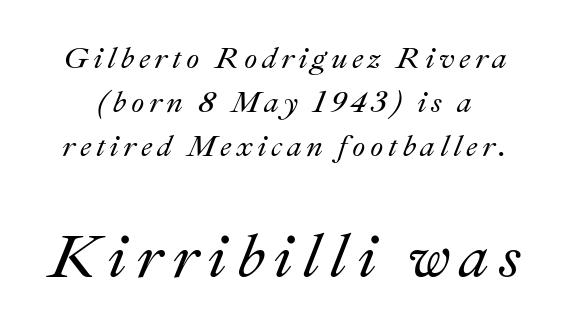
{"italic": "yes", "lean": "right", "slant_degrees": 22, "width": "normal", "stroke_contrast": "medium", "x_height": "small", "monospaced": "no", "underline": "no", "line_spacing": "normal", "line_spacing_ratio": 1.46, "larger_block": "second", "size_ratio": 2.03, "glyph_px": 61}
